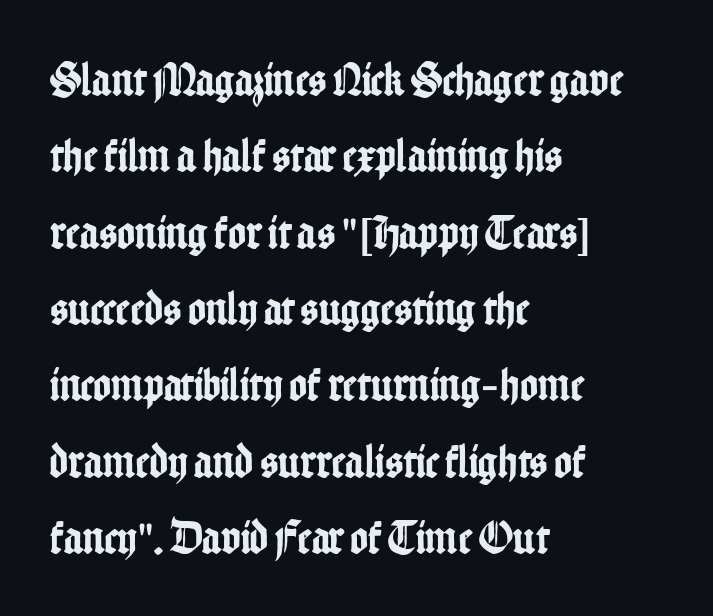
The image shows 48 px condensed sans-serif type, upright; set left-aligned, normal line spacing (1.59x), normal letter spacing, not underlined; low stroke contrast and a medium x-height.
